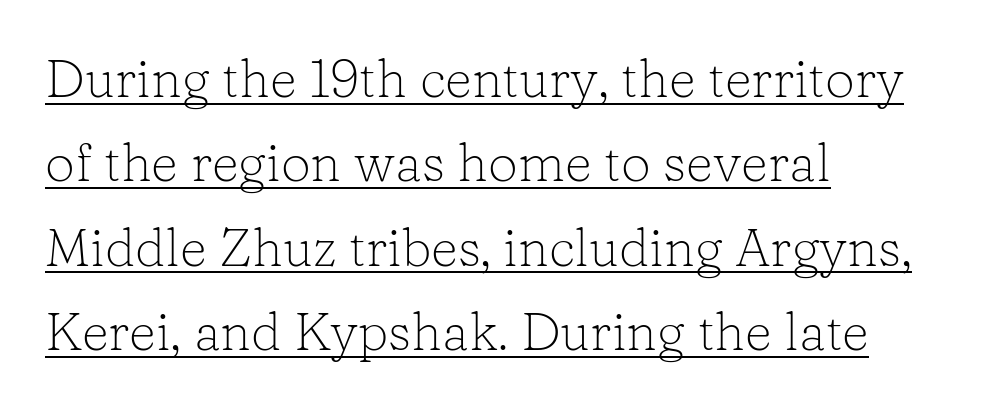
The rendering uses a moderate line-height, typical for paragraphs. The weight would be labelled regular, book, light, or lighter still. You can see a thin bar hugging the bottom of the glyphs. Little horizontal feet cap the strokes, marking this as serif type. Leftover space on each line is placed entirely after the last word.
